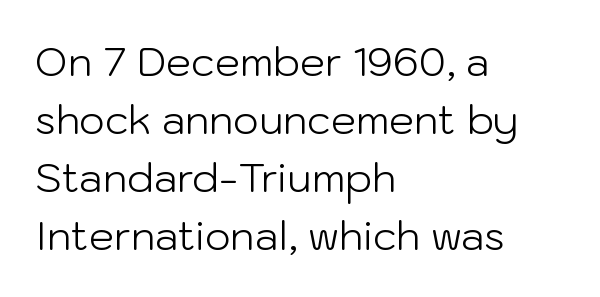
{"serif": "no", "italic": "no", "bold": "no", "weight": "light", "width": "normal", "stroke_contrast": "low", "x_height": "medium", "monospaced": "no", "underline": "no", "align": "left", "line_spacing": "normal", "line_spacing_ratio": 1.45, "letter_spacing": "normal", "letter_spacing_em": 0.0, "glyph_px": 40}
